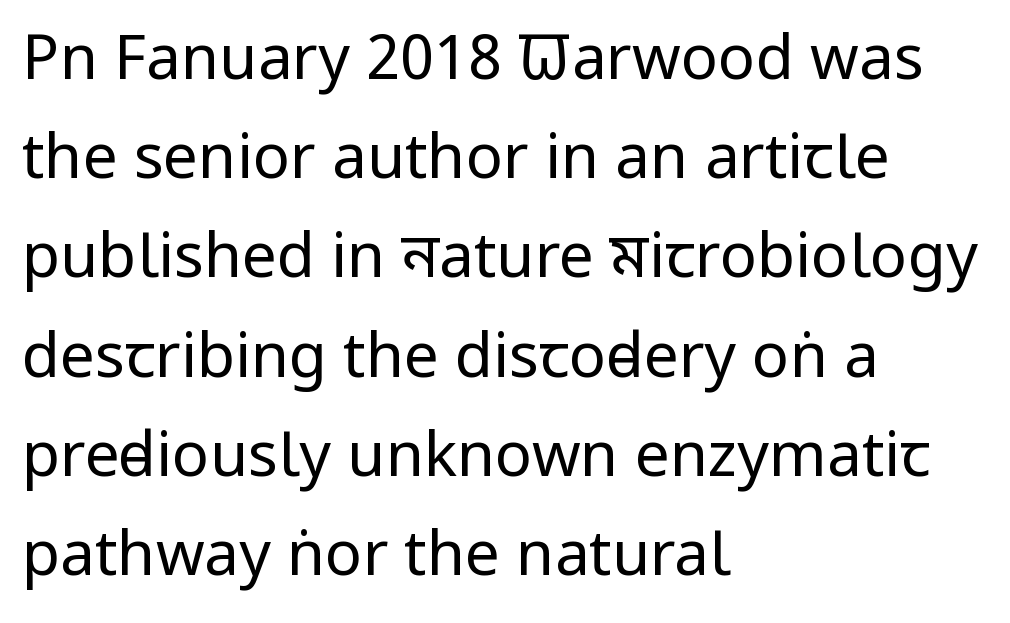
The image shows 62 px regular-weight, condensed sans-serif type, upright; set left-aligned, normal line spacing (1.6x), normal letter spacing, not underlined; low stroke contrast and a large x-height.
